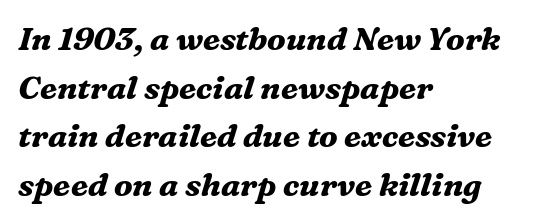
Plenty of ink on the page — the face is bold. Check where the strokes stop: tiny serifs finish them off. Short and long lines alike share a common starting point at left. Is there much room between lines? A standard amount, neither cramped nor airy. The text carries the slant typical of an italic or oblique font.
